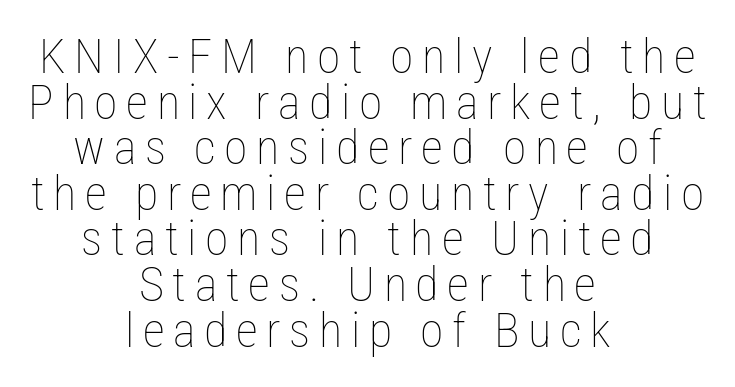
The specimen omits any rule beneath the text block's lines. The weight tops out at a normal text grade. Do the characters align in a grid? No, the font is proportional. Very little white space separates one row of letters from the next. Designer's note — italics off, roman on.
